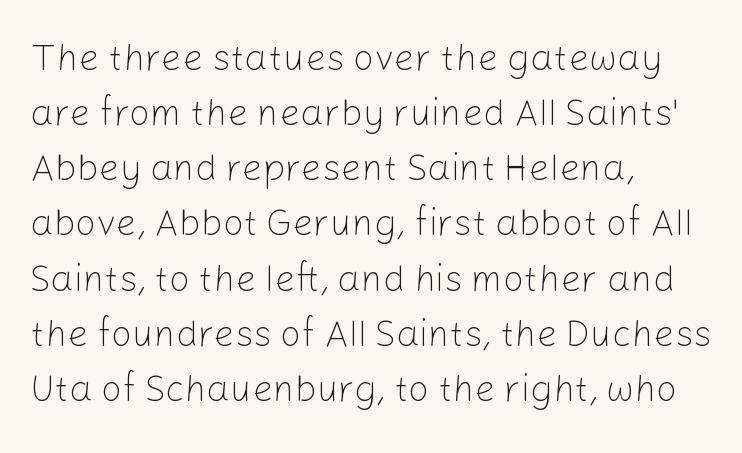
If you drew a ruler down the left edge, every line would touch it. Tracking here is standard; glyphs follow each other at the usual distance. Is there any slant? The stems are plumb. If you measured baseline to baseline, you'd find a middling distance.
